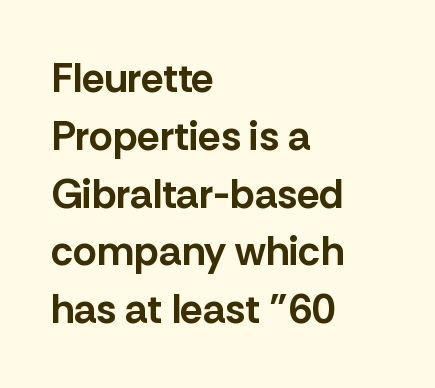
The image shows 41 px bold sans-serif type, upright; set left-aligned, normal line spacing (1.41x), normal letter spacing, not underlined; low stroke contrast and a medium x-height.
